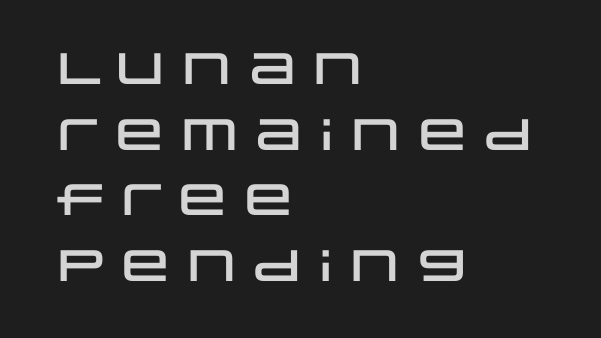
The image shows 44 px wide sans-serif type, upright; set left-aligned, normal line spacing (1.49x), normal letter spacing, not underlined; low stroke contrast and a large x-height.
